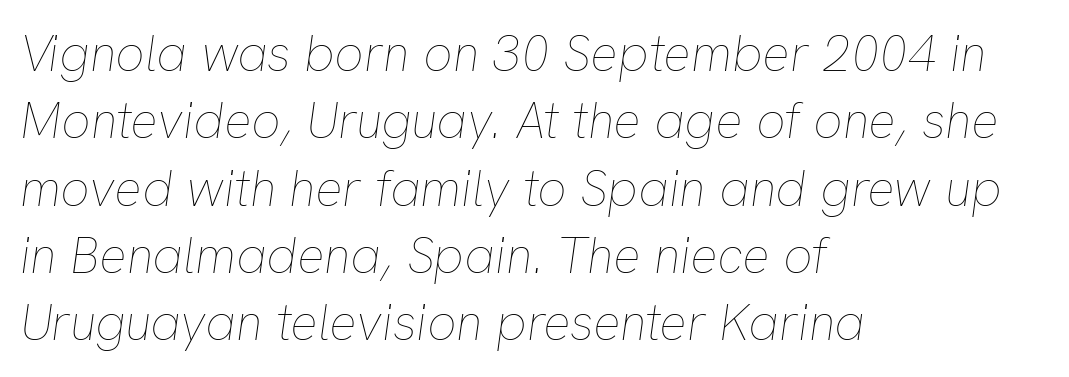
The face looks like a standard text weight, possibly lighter. Beneath every word, the page is bare. Note the varied advance widths — an 'i' is clearly narrower than an 'm'. Short note: letters normally spaced. The space between consecutive lines is moderate. Layout note: lines flush left.
